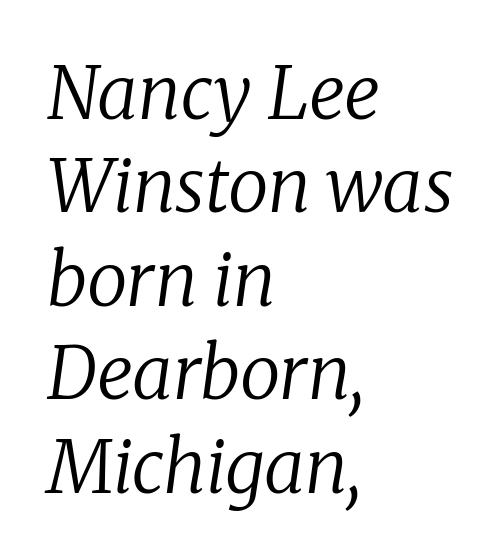
You could not count columns in this text — the font is proportionally spaced. The typography opts for an oblique posture over an upright one. Does the type have serifs? Yes, each stem ends in a small foot. What's the leading like? Ordinary, nothing unusual.
